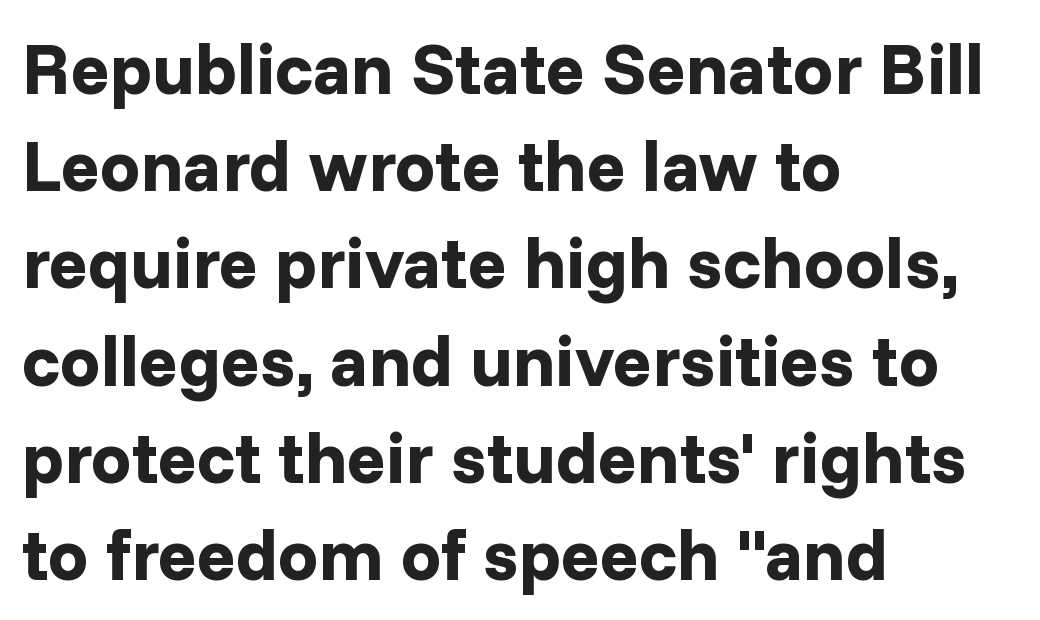
The image shows 72 px bold sans-serif type, upright; set left-aligned, normal line spacing (1.35x), normal letter spacing, not underlined; low stroke contrast and a medium x-height.
